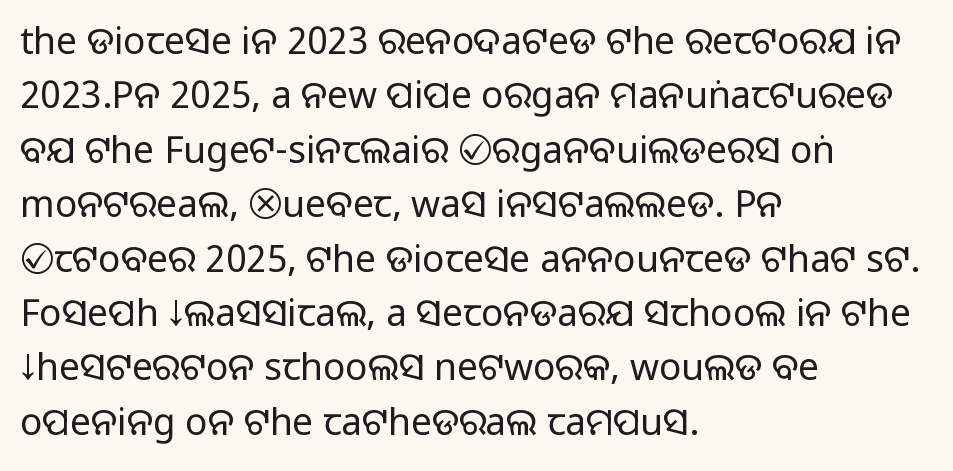
Q: Is the text bold? A: No.
Q: Is the text italic (slanted)? A: No, it is upright.
Q: Is the typeface a serif or a sans-serif typeface? A: Sans-serif.
Q: Is the text underlined? A: No.
Q: How is the paragraph aligned? A: Left-aligned.
Q: Is the spacing between letters normal or unusually wide? A: Normal.
Q: Is the spacing between lines tight, normal or loose? A: Normal.
Q: Width (condensed, normal, or wide)? A: Normal.
Q: Stroke contrast? A: Low.
Q: x-height? A: Large.
Q: Monospaced? A: No.
